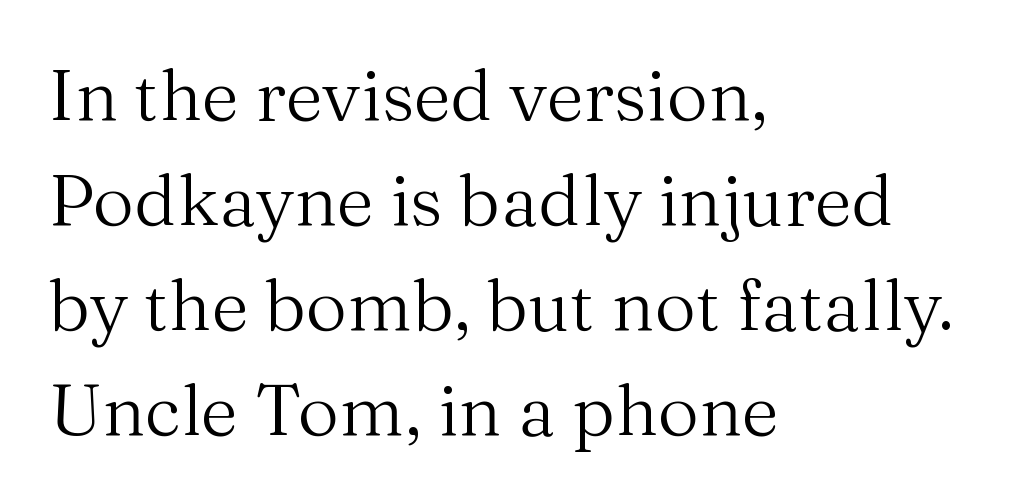
Q: Is the text bold? A: No.
Q: Is the text italic (slanted)? A: No, it is upright.
Q: Is the typeface a serif or a sans-serif typeface? A: Serif.
Q: Is the text underlined? A: No.
Q: How is the paragraph aligned? A: Left-aligned.
Q: Is the spacing between letters normal or unusually wide? A: Normal.
Q: Is the spacing between lines tight, normal or loose? A: Normal.
Q: Width (condensed, normal, or wide)? A: Normal.
Q: Stroke contrast? A: Medium.
Q: x-height? A: Medium.
Q: Monospaced? A: No.
